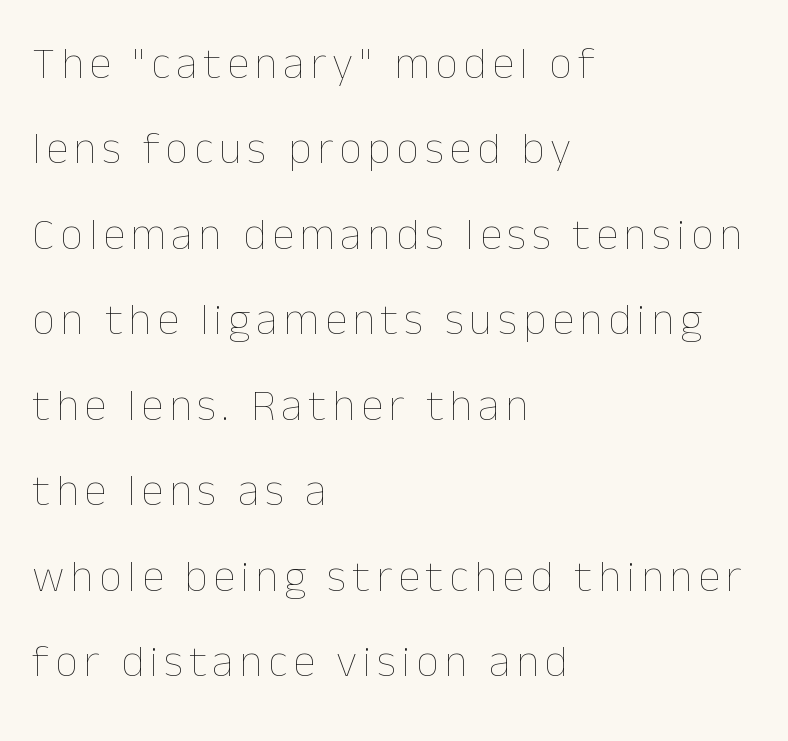
{"italic": "no", "bold": "no", "weight": "thin", "width": "normal", "stroke_contrast": "low", "x_height": "medium", "monospaced": "no", "underline": "no", "align": "left", "line_spacing": "loose", "line_spacing_ratio": 1.9, "glyph_px": 45}
